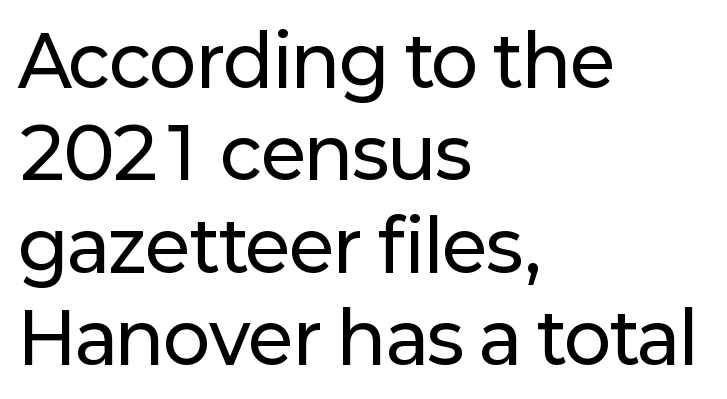
Q: Is the text italic (slanted)? A: No, it is upright.
Q: Is the typeface a serif or a sans-serif typeface? A: Sans-serif.
Q: Is the text underlined? A: No.
Q: How is the paragraph aligned? A: Left-aligned.
Q: Is the spacing between letters normal or unusually wide? A: Normal.
Q: Is the spacing between lines tight, normal or loose? A: Normal.
Q: Width (condensed, normal, or wide)? A: Normal.
Q: Stroke contrast? A: Low.
Q: x-height? A: Medium.
Q: Monospaced? A: No.
